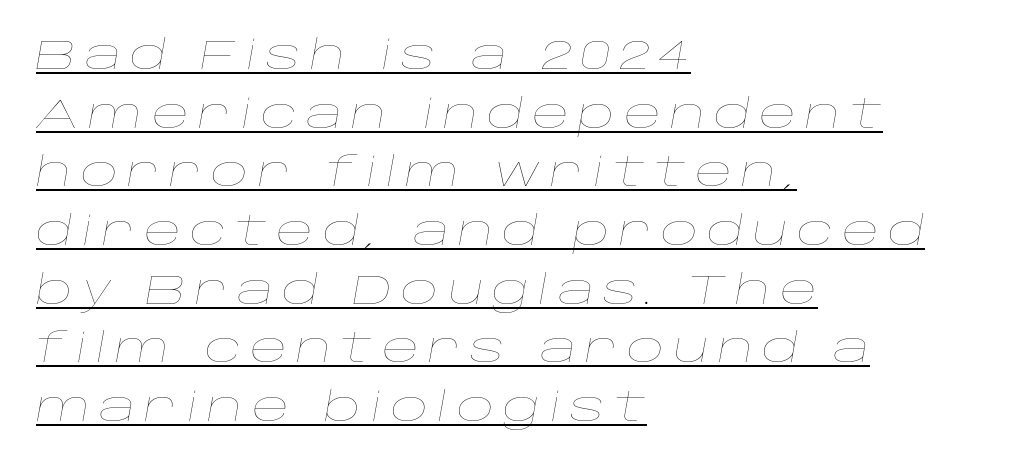
A classic flush-left, rag-right setting is used for this passage. Weight: regular or lighter. The passage shown leans; its letterforms are oblique. You could not count columns in this text — the font is proportionally spaced.
